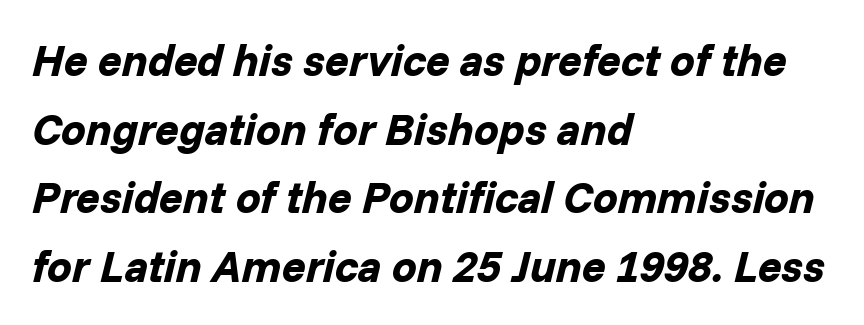
{"italic": "yes", "lean": "right", "slant_degrees": 14, "bold": "yes", "weight": "bold", "width": "normal", "stroke_contrast": "low", "x_height": "medium", "monospaced": "no", "underline": "no", "align": "left", "line_spacing": "normal", "line_spacing_ratio": 1.56, "letter_spacing": "normal", "letter_spacing_em": 0.0, "glyph_px": 44}
